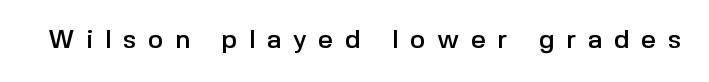
Here the glyphs are tracked loosely, breaking word shapes into spaced letters. Do the letters lean? They stand straight. Descenders are the only things crossing below the line.
